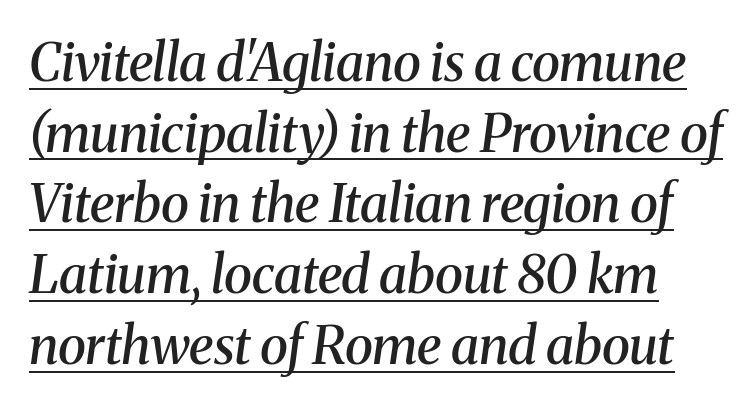
{"serif": "yes", "italic": "yes", "lean": "right", "slant_degrees": 8, "bold": "semi", "weight": "semibold", "width": "normal", "stroke_contrast": "medium", "x_height": "medium", "monospaced": "no", "underline": "yes", "line_spacing": "normal", "line_spacing_ratio": 1.36, "letter_spacing": "normal", "letter_spacing_em": 0.0, "glyph_px": 52}
